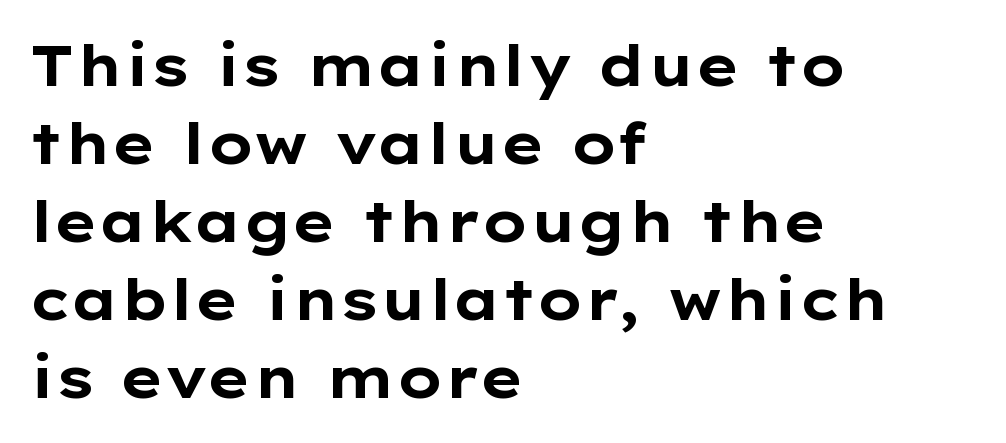
Q: Is the text bold? A: Yes.
Q: Is the text italic (slanted)? A: No, it is upright.
Q: Is the typeface a serif or a sans-serif typeface? A: Sans-serif.
Q: Is the text underlined? A: No.
Q: How is the paragraph aligned? A: Left-aligned.
Q: Is the spacing between letters normal or unusually wide? A: Normal.
Q: Is the spacing between lines tight, normal or loose? A: Normal.
Q: Width (condensed, normal, or wide)? A: Wide.
Q: Stroke contrast? A: Low.
Q: x-height? A: Medium.
Q: Monospaced? A: No.
